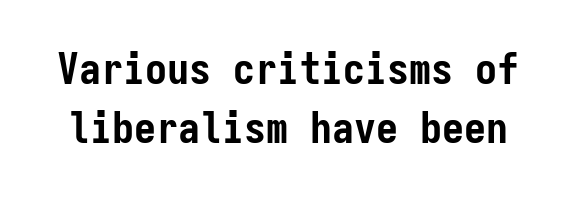
Letter spacing: default. Descender tails drop into unmarked territory. Vertical strokes here are truly vertical. The rendering uses a bold face; every stroke is thick and dark. Is there much room between lines? A standard amount, neither cramped nor airy. The font family rendered here belongs to the sans-serif group.
